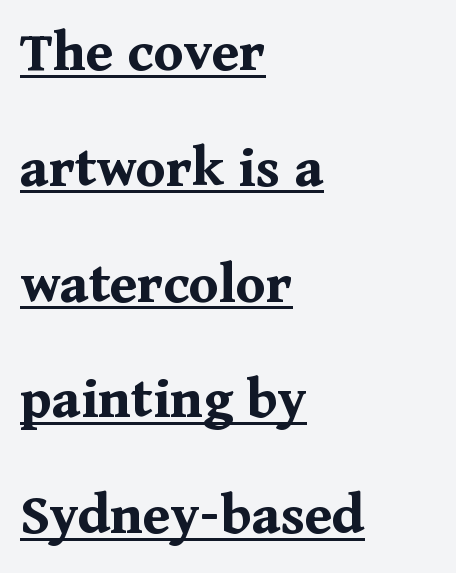
The image shows 60 px bold serif type, upright; set left-aligned, loose line spacing (1.93x), normal letter spacing, underlined; medium stroke contrast and a medium x-height.
